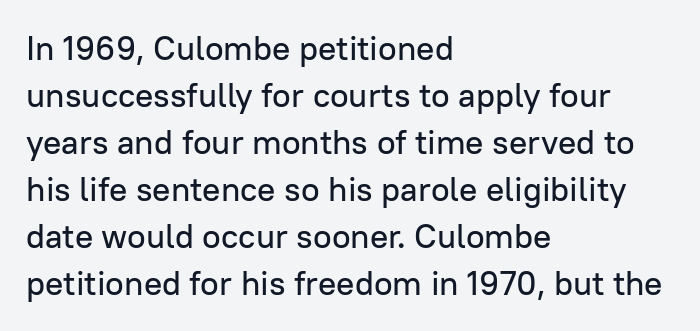
The designer left line spacing at the default. Think of a printed novel: that variable character pitch is what you see here. Ordinary non-slanted type is in use. Words float on clear page, feet unadorned.
